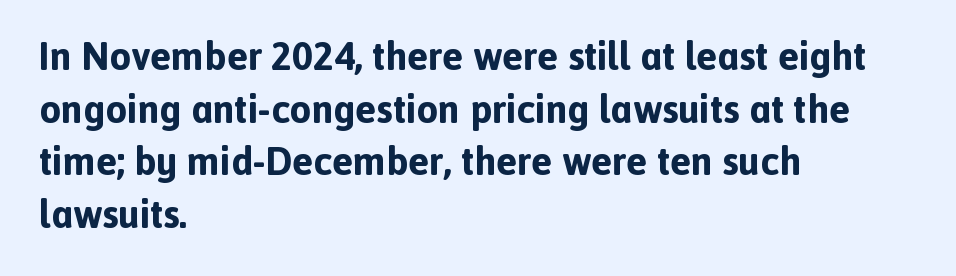
It's the straight-up-and-down kind of type. Looks like regular typesetting: each glyph gets only the width it needs. The horizontal fit of the characters is conventional and even. The lines in this sample share a left origin and differ only in where they stop. Regular leading.
